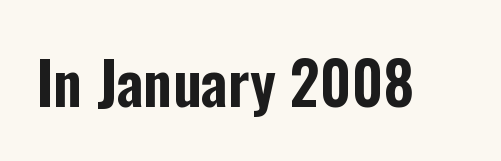
The image shows 59 px condensed sans-serif type, upright; set normal letter spacing, not underlined; low stroke contrast and a medium x-height.
